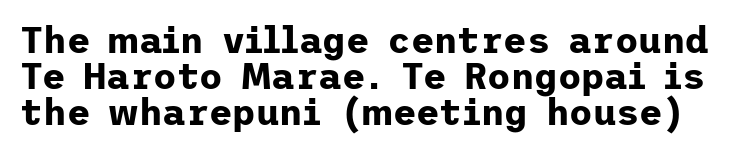
The image shows 36 px bold sans-serif type, upright; set tight line spacing (1.0x), normal letter spacing, not underlined; low stroke contrast and a medium x-height.
